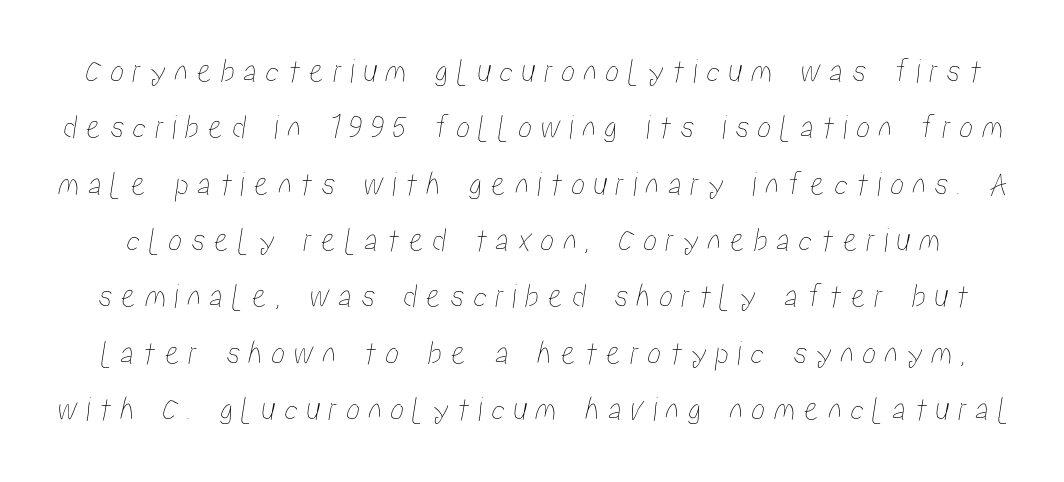
Q: Is the text underlined? A: No.
Q: Is the spacing between letters normal or unusually wide? A: Unusually wide.
Q: Is the spacing between lines tight, normal or loose? A: Normal.
Q: Width (condensed, normal, or wide)? A: Condensed.
Q: Stroke contrast? A: Low.
Q: x-height? A: Medium.
Q: Monospaced? A: No.
